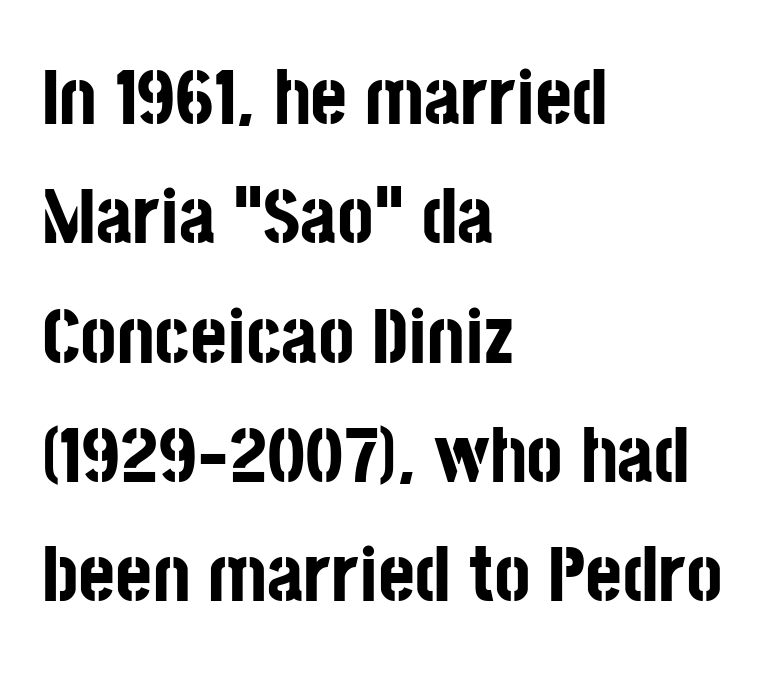
Weight check: bold — yes, fully. These lines were composed using upright roman letters. Nothing sits at the stroke ends, so this counts as sans-serif. Anything drawn beneath the words? Only blank space.
